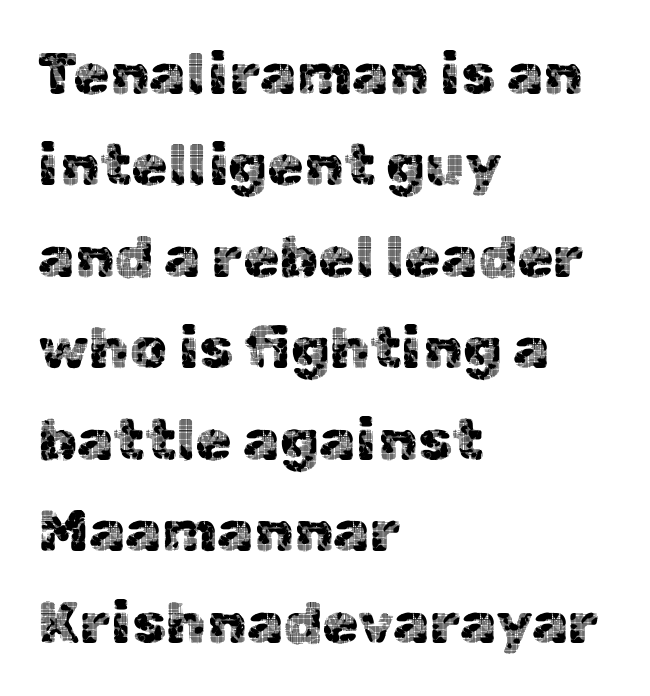
{"serif": "no", "italic": "no", "width": "normal", "x_height": "medium", "monospaced": "no", "underline": "no", "align": "left", "line_spacing": "normal", "line_spacing_ratio": 1.55, "letter_spacing": "normal", "letter_spacing_em": 0.0, "glyph_px": 59}
